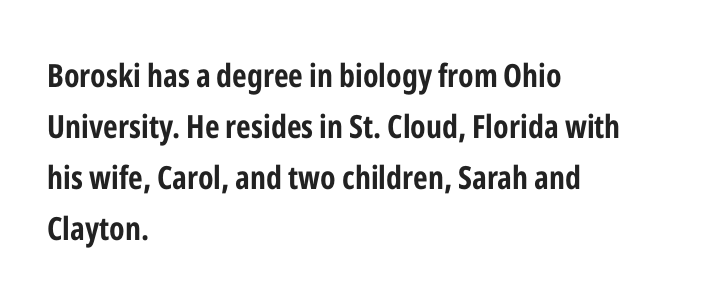
The gaps between neighbouring characters are ordinary and unremarkable. Its strokes are broad and dark, the hallmark of bold type. A typesetter would call this proportional, since set widths differ per character. The type sits square on the baseline with zero lean. This block has exactly the height ordinary leading produces.
